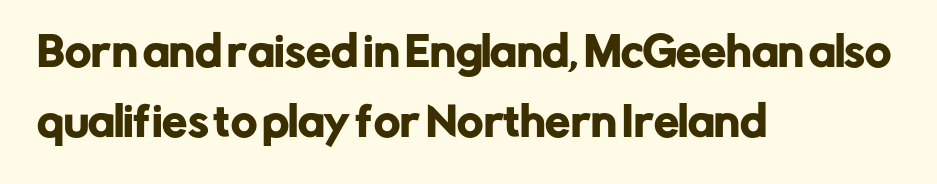
{"serif": "no", "italic": "no", "width": "normal", "stroke_contrast": "low", "x_height": "medium", "monospaced": "no", "underline": "no", "align": "left", "line_spacing_ratio": 1.75, "letter_spacing": "normal", "letter_spacing_em": 0.0, "glyph_px": 40}
